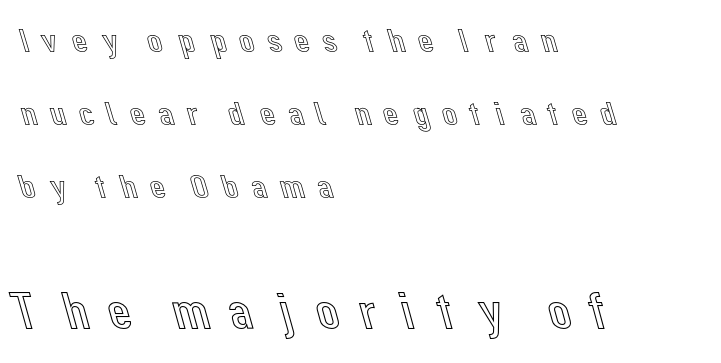
The image shows 53 px text type; set left-aligned, loose line spacing (2.08x), unusually wide letter spacing (+0.25 em), not underlined; the second (bottom) block is 1.51x larger; a medium x-height.
